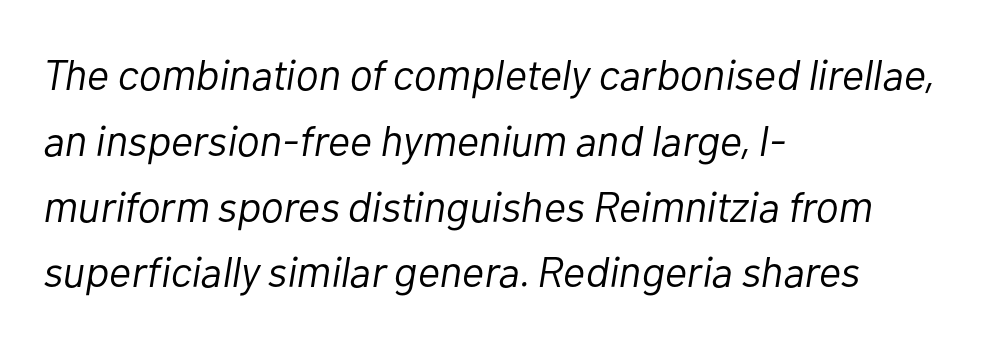
The image shows 43 px light type, italic (leaning right); set left-aligned, normal line spacing (1.53x), normal letter spacing, not underlined; low stroke contrast and a medium x-height.
